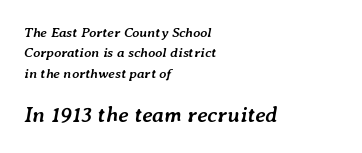
The image shows 22 px bold type, italic (leaning right); set left-aligned, normal line spacing (1.45x), normal letter spacing, not underlined; the second (bottom) block is 1.57x larger.
